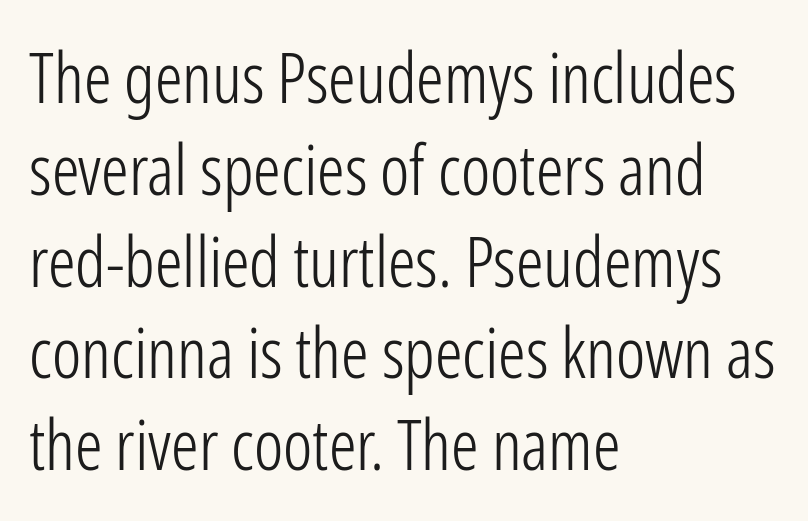
The text was rendered using a sans face with plain stroke endings. Is this a fixed-width face? No — the glyphs have proportional, varying widths. Anything drawn beneath the words? Only blank space. These lines keep a tight, regular rhythm from letter to letter.
